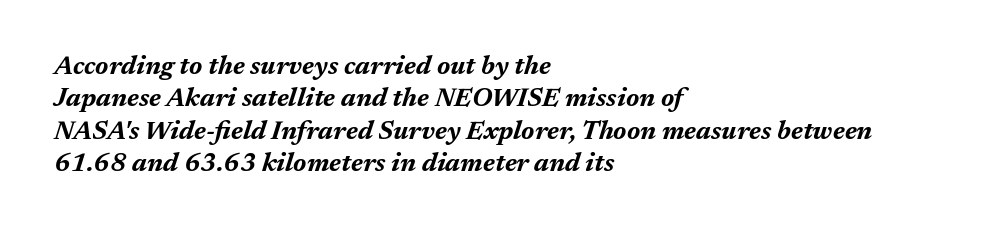
Q: Is the text bold? A: Yes.
Q: Is the text italic (slanted)? A: Yes, it leans right by about 17 degrees.
Q: Is the text underlined? A: No.
Q: How is the paragraph aligned? A: Left-aligned.
Q: Is the spacing between letters normal or unusually wide? A: Normal.
Q: Is the spacing between lines tight, normal or loose? A: Normal.
